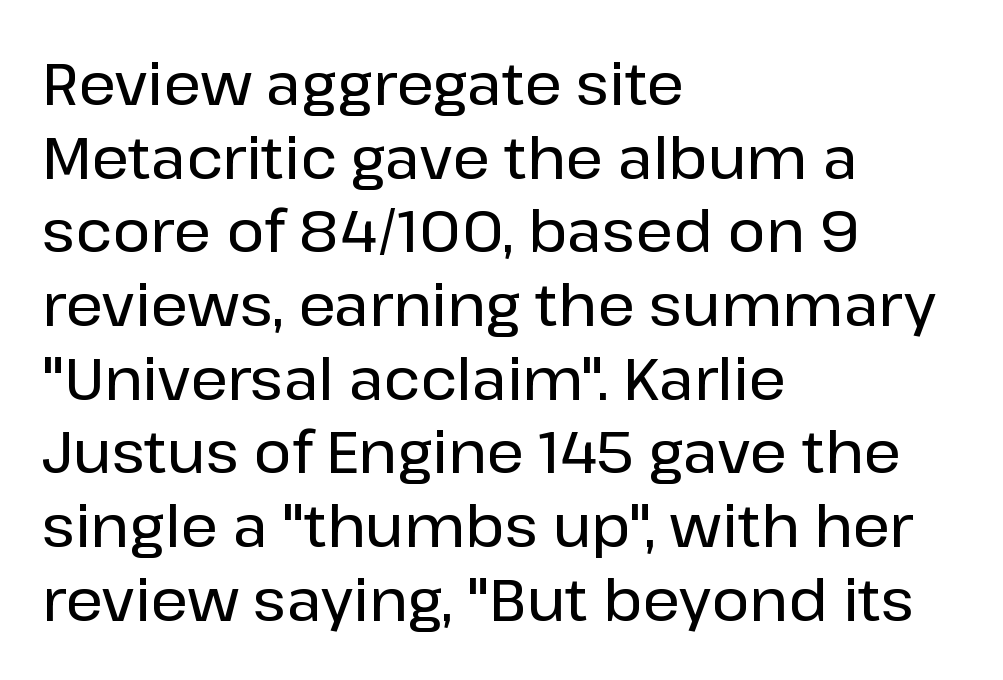
Layout note: lines flush left. Is the letter spacing exaggerated? No — it looks like the ordinary default. The string is rendered with underlining switched off. The passage shown stacks its lines at a standard gap. Note: no serifs on the glyphs.
